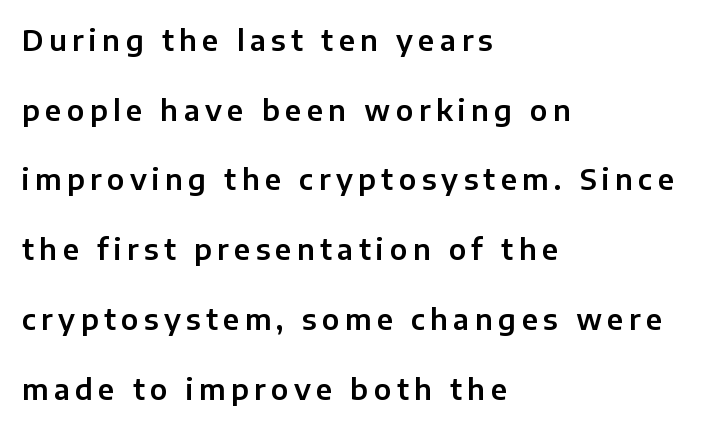
The characters display no serif detailing; their extremities are plain. Loosely led — the rows are spread out. Spacing verdict: proportional, widths tailored to each character. The lines are quadded left. In terms of posture, this sample is upright. The string is rendered with underlining switched off.
